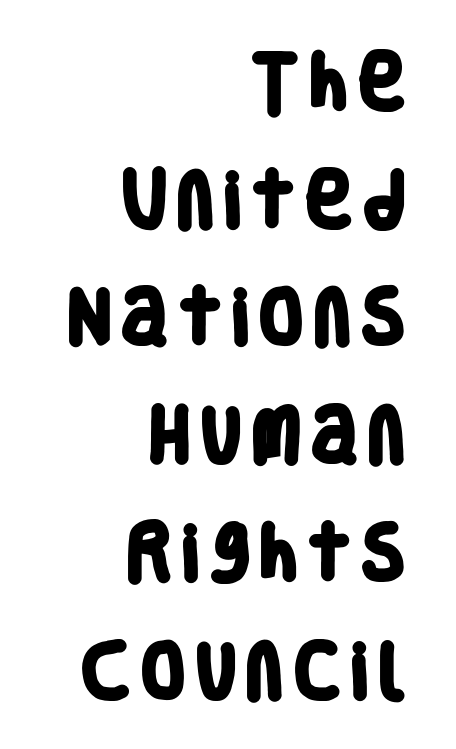
Q: Is the text bold? A: Yes.
Q: Is the typeface a serif or a sans-serif typeface? A: Sans-serif.
Q: Is the text underlined? A: No.
Q: How is the paragraph aligned? A: Right-aligned.
Q: Is the spacing between lines tight, normal or loose? A: Loose.
Q: Width (condensed, normal, or wide)? A: Condensed.
Q: Stroke contrast? A: Low.
Q: x-height? A: Large.
Q: Monospaced? A: No.
